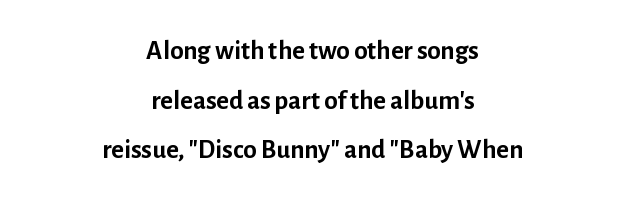
Strokes here are thick enough to call this a true bold. The letters stand upright; this is a roman face. Tracking value appears to be zero — textbook default spacing. A bare baseline throughout the passage.
